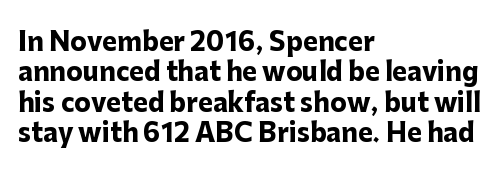
The image shows 25 px bold type, upright; set left-aligned, line spacing 1.22x, normal letter spacing, not underlined.
